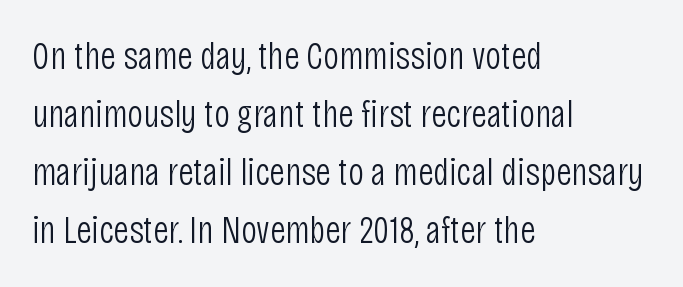
{"serif": "no", "italic": "no", "bold": "no", "weight": "light", "width": "condensed", "stroke_contrast": "low", "x_height": "large", "monospaced": "no", "underline": "no", "align": "left", "line_spacing": "normal", "line_spacing_ratio": 1.49, "letter_spacing": "normal", "letter_spacing_em": 0.0, "glyph_px": 39}
